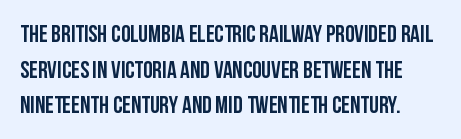
Glance below the letters and you will spot only blank space. It's the straight-up-and-down kind of type. There is no visible air inserted between adjacent glyphs. If you measured baseline to baseline, you'd find a middling distance.
